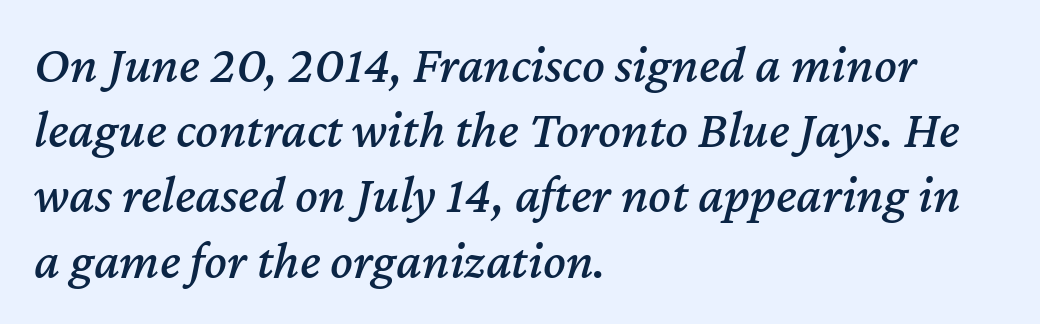
{"italic": "yes", "lean": "right", "slant_degrees": 12, "width": "normal", "stroke_contrast": "medium", "x_height": "medium", "monospaced": "no", "underline": "no", "align": "left", "line_spacing_ratio": 1.23, "letter_spacing": "normal", "letter_spacing_em": 0.0, "glyph_px": 53}
